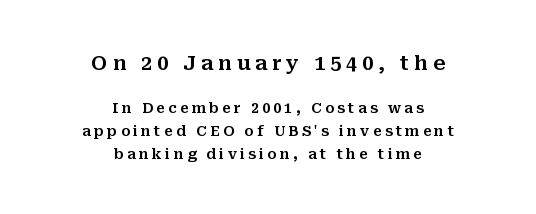
Q: Is the text italic (slanted)? A: No, it is upright.
Q: Is the text underlined? A: No.
Q: How is the paragraph aligned? A: Centered.
Q: Is the spacing between letters normal or unusually wide? A: Unusually wide.
Q: Is the spacing between lines tight, normal or loose? A: Normal.
Q: Which block of text is set in a larger size, the first (top) or the second (bottom)? A: The first (top) one.
